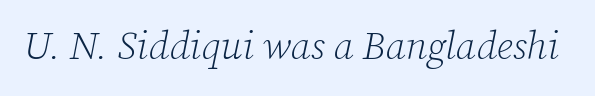
The strokes are not fattened; the text isn't bold. A serif font was chosen for this passage. Spacing between characters is what you'd get straight out of the box. Decoration check: the copy has no underline. A typesetter would call this proportional, since set widths differ per character.
